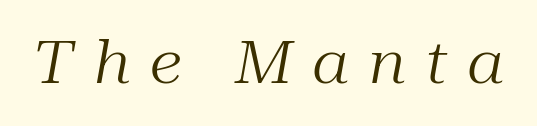
{"serif": "yes", "italic": "yes", "lean": "right", "slant_degrees": 10, "bold": "no", "weight": "regular", "width": "normal", "stroke_contrast": "medium", "x_height": "medium", "monospaced": "no", "underline": "no", "letter_spacing": "wide", "letter_spacing_em": 0.32, "glyph_px": 59}
